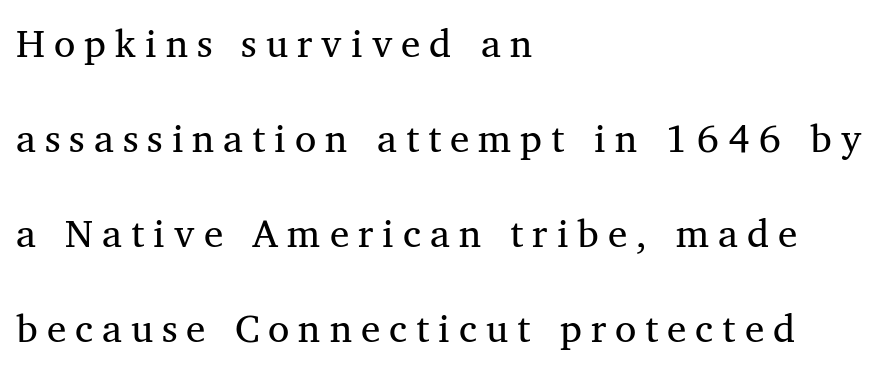
Q: Is the typeface a serif or a sans-serif typeface? A: Serif.
Q: Is the text underlined? A: No.
Q: How is the paragraph aligned? A: Left-aligned.
Q: Is the spacing between letters normal or unusually wide? A: Unusually wide.
Q: Is the spacing between lines tight, normal or loose? A: Loose.
Q: Width (condensed, normal, or wide)? A: Normal.
Q: Stroke contrast? A: Medium.
Q: x-height? A: Medium.
Q: Monospaced? A: No.
